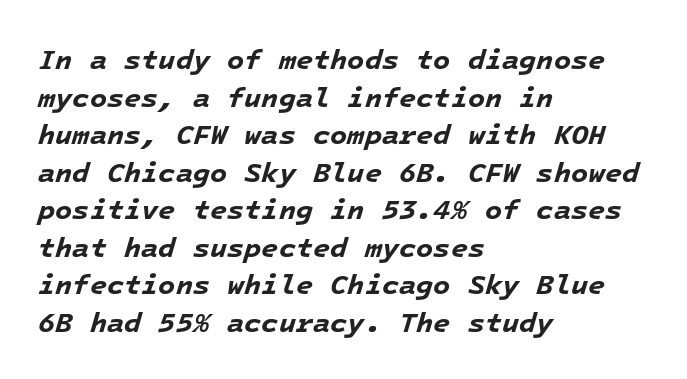
Q: Is the text bold? A: Yes.
Q: Is the text italic (slanted)? A: Yes, it leans right by about 16 degrees.
Q: Is the text underlined? A: No.
Q: How is the paragraph aligned? A: Left-aligned.
Q: Is the spacing between letters normal or unusually wide? A: Normal.
Q: Is the spacing between lines tight, normal or loose? A: Normal.
Q: Width (condensed, normal, or wide)? A: Normal.
Q: Stroke contrast? A: Low.
Q: x-height? A: Medium.
Q: Monospaced? A: Yes.
